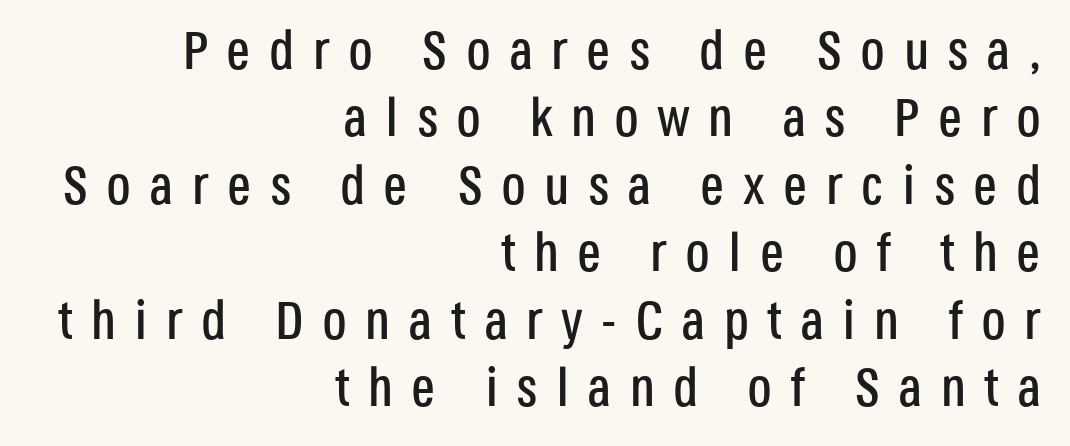
The image shows 54 px condensed sans-serif type, upright; set right-aligned, normal line spacing (1.25x), unusually wide letter spacing (+0.34 em), not underlined; low stroke contrast and a large x-height.
